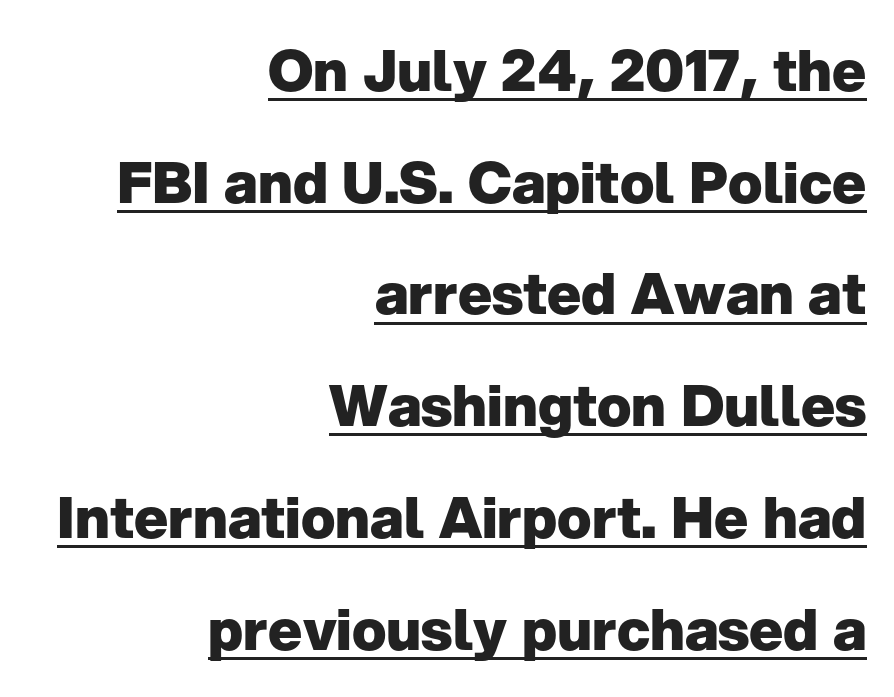
{"serif": "no", "italic": "no", "bold": "yes", "weight": "heavy", "width": "normal", "stroke_contrast": "low", "x_height": "medium", "monospaced": "no", "underline": "yes", "align": "right", "line_spacing": "loose", "line_spacing_ratio": 1.96, "letter_spacing": "normal", "letter_spacing_em": 0.0, "glyph_px": 57}
